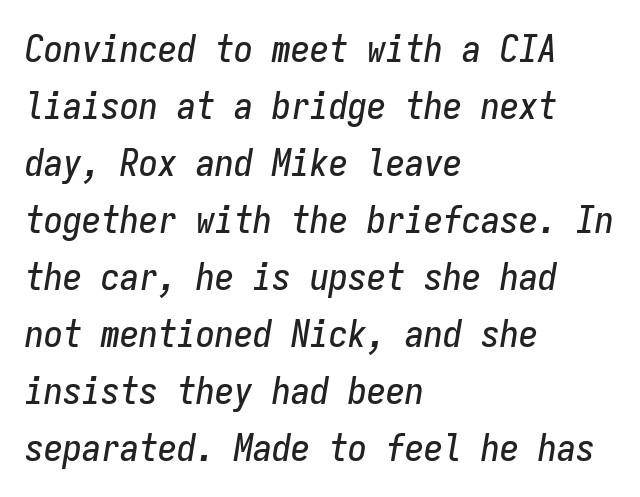
Q: Is the text italic (slanted)? A: Yes, it leans right by about 9 degrees.
Q: Is the text underlined? A: No.
Q: How is the paragraph aligned? A: Left-aligned.
Q: Is the spacing between letters normal or unusually wide? A: Normal.
Q: Is the spacing between lines tight, normal or loose? A: Normal.
Q: Width (condensed, normal, or wide)? A: Condensed.
Q: Stroke contrast? A: Low.
Q: x-height? A: Medium.
Q: Monospaced? A: Yes.
